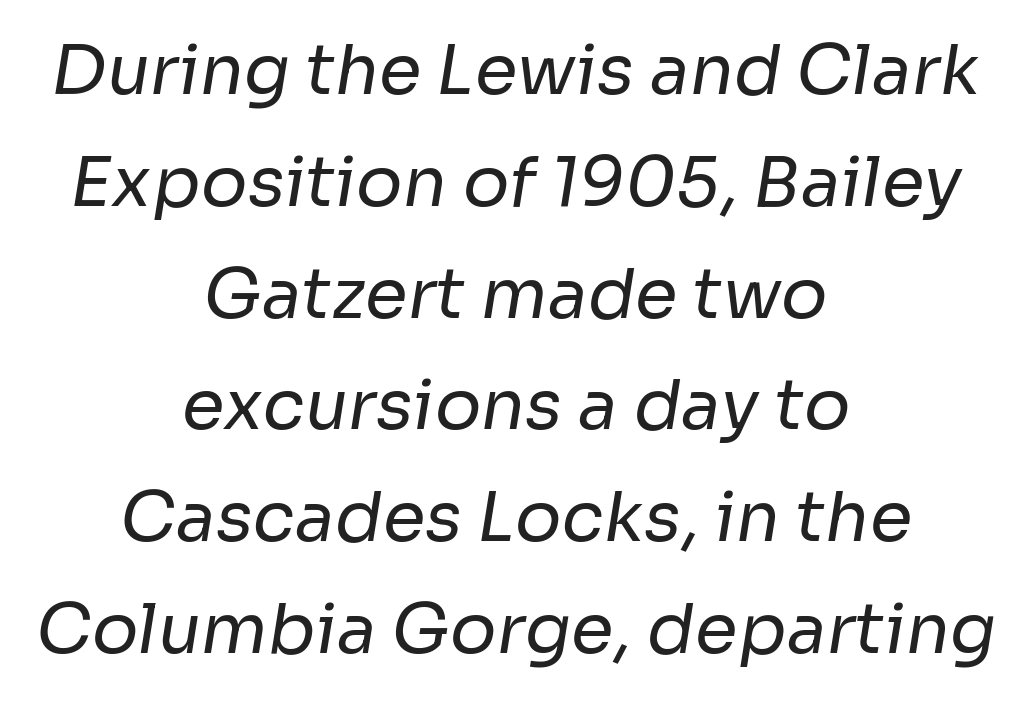
{"serif": "no", "bold": "no", "weight": "regular", "width": "normal", "stroke_contrast": "low", "x_height": "medium", "monospaced": "no", "underline": "no", "align": "center", "line_spacing": "normal", "line_spacing_ratio": 1.62, "letter_spacing": "normal", "letter_spacing_em": 0.0, "glyph_px": 69}
